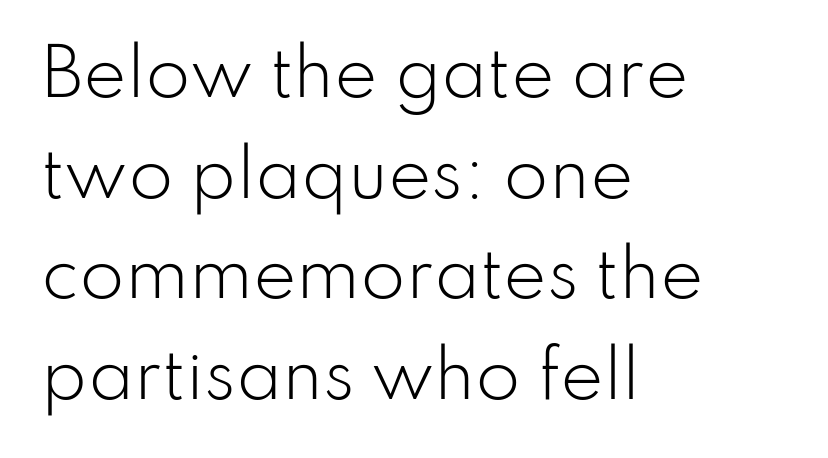
The image shows 65 px light sans-serif type, upright; set left-aligned, normal line spacing (1.55x), normal letter spacing, not underlined; low stroke contrast and a small x-height.
